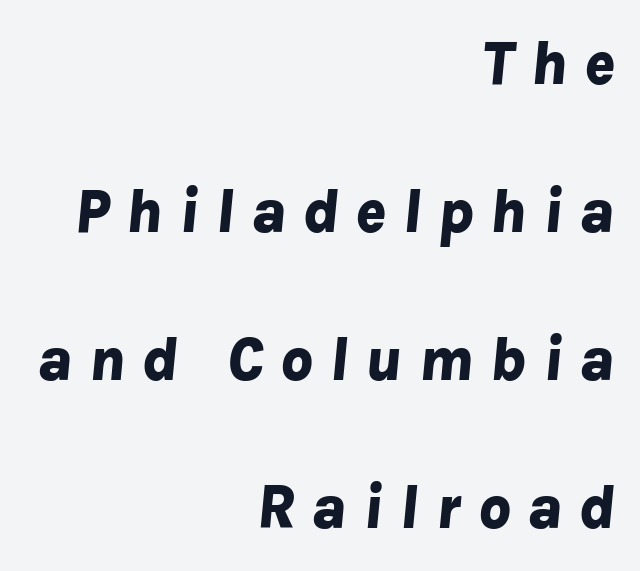
{"italic": "yes", "lean": "right", "slant_degrees": 8, "bold": "yes", "weight": "bold", "width": "normal", "stroke_contrast": "low", "x_height": "medium", "monospaced": "no", "underline": "no", "align": "right", "line_spacing": "loose", "line_spacing_ratio": 2.35, "letter_spacing": "wide", "letter_spacing_em": 0.26, "glyph_px": 63}
